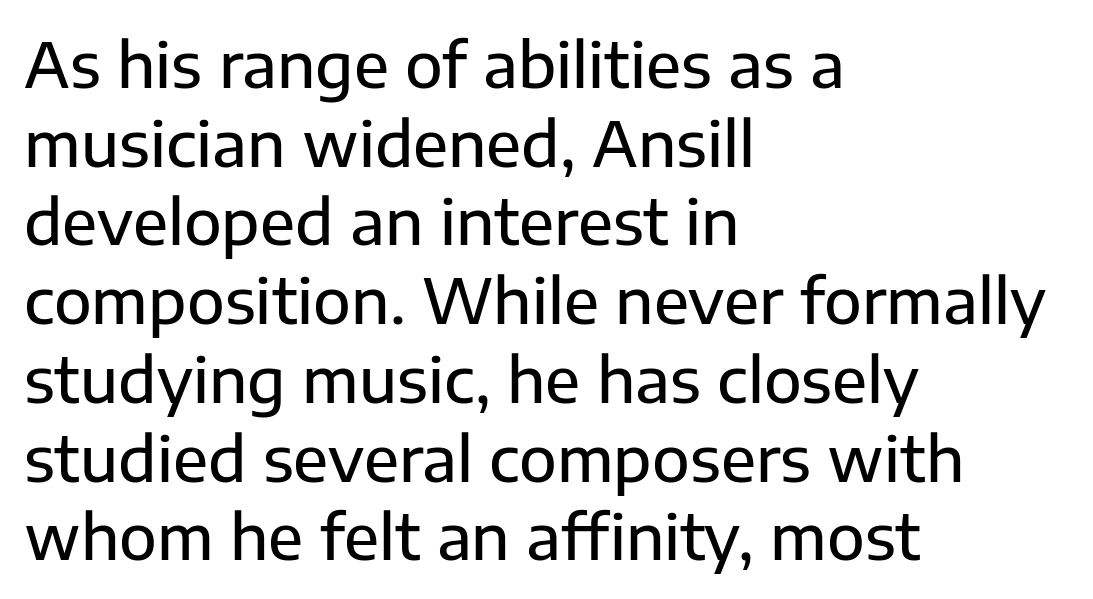
In terms of posture, this sample is upright. The rendering uses natural spacing where letterforms have individual widths. Font category for this specimen: sans-serif. How would I describe the line gaps? Plain and ordinary.
